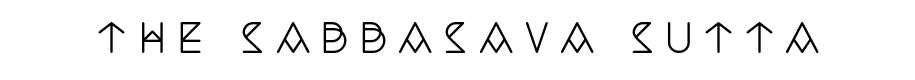
The image shows 39 px condensed serif type, upright; set unusually wide letter spacing (+0.3 em), not underlined; low stroke contrast and a large x-height.
